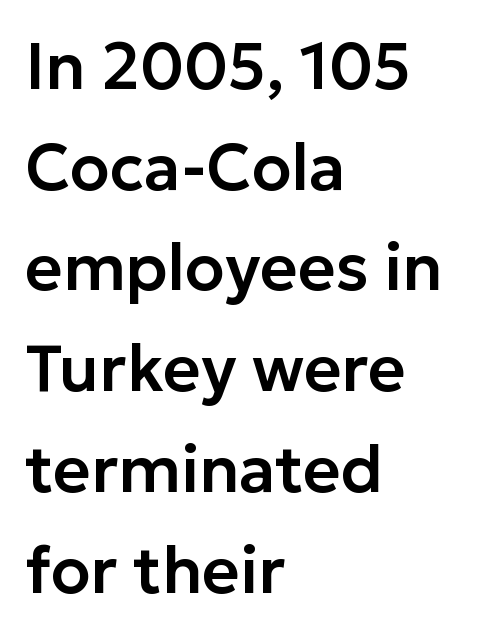
The text block is weighted toward the left margin, trailing off unevenly rightward. Notice how the stems are strictly vertical — no italics here. What stands out about the letter spacing? Nothing — it is the standard amount. The characters display no serif detailing; their extremities are plain. In terms of leading, this rendering sits right in the middle. The letters advance in unequal steps, a hallmark of proportional type.
